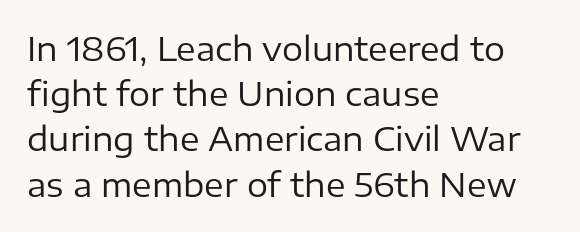
Varying glyph widths throughout — classic text-font behaviour. Underline: absent. The line texture is even and compact thanks to regular tracking. Does the type have serifs? No, each stem ends abruptly. What's the leading like? Ordinary, nothing unusual.
